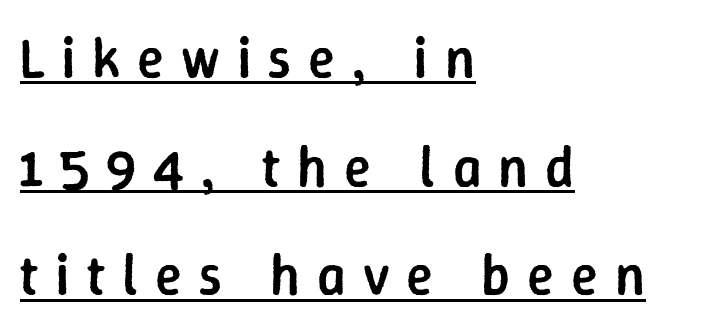
The image shows 56 px semibold sans-serif type, upright; set left-aligned, loose line spacing (1.94x), unusually wide letter spacing (+0.3 em), underlined; low stroke contrast and a medium x-height.
